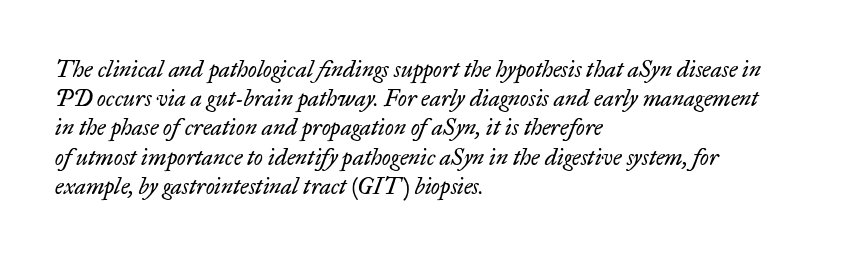
Q: Is the text bold? A: No.
Q: Is the text italic (slanted)? A: Yes, it leans right by about 17 degrees.
Q: Is the text underlined? A: No.
Q: How is the paragraph aligned? A: Left-aligned.
Q: Is the spacing between letters normal or unusually wide? A: Normal.
Q: Is the spacing between lines tight, normal or loose? A: Normal.
